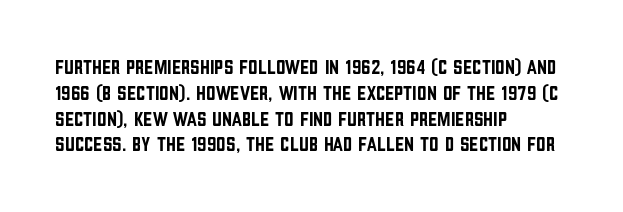
The image shows 21 px text type, upright; set left-aligned, line spacing 1.23x, normal letter spacing, not underlined.
